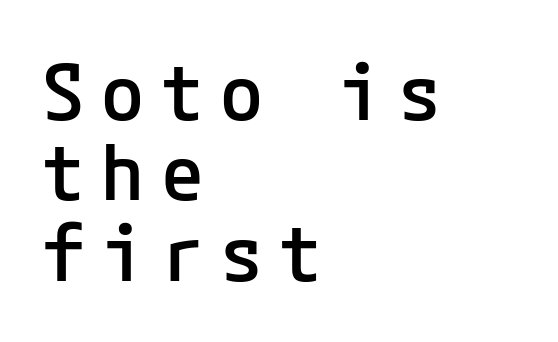
Q: Is the text bold? A: Semi-bold.
Q: Is the text italic (slanted)? A: No, it is upright.
Q: Is the typeface a serif or a sans-serif typeface? A: Sans-serif.
Q: Is the text underlined? A: No.
Q: How is the paragraph aligned? A: Left-aligned.
Q: Is the spacing between letters normal or unusually wide? A: Unusually wide.
Q: Is the spacing between lines tight, normal or loose? A: Tight.
Q: Width (condensed, normal, or wide)? A: Normal.
Q: Stroke contrast? A: Low.
Q: x-height? A: Medium.
